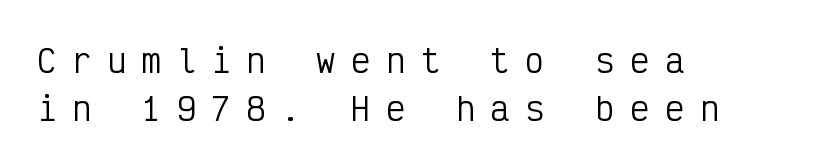
Plain, unruled lines of type. Regarding leading, the lines here are spaced in the standard way. The passage shown is typed in a monospace face where columns stay perfectly aligned. Nope, not italic — everything's standing straight. The cut favours lightness, reaching ordinary text weight at its darkest. Every row of glyphs begins at an identical x-position on the left.
